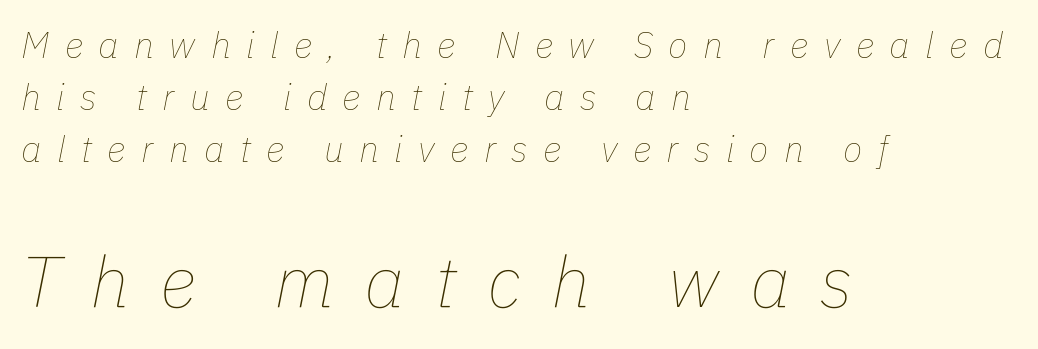
Q: Is the text bold? A: No.
Q: Is the text italic (slanted)? A: Yes, it leans right by about 11 degrees.
Q: Is the text underlined? A: No.
Q: How is the paragraph aligned? A: Left-aligned.
Q: Is the spacing between letters normal or unusually wide? A: Unusually wide.
Q: Is the spacing between lines tight, normal or loose? A: Normal.
Q: Which block of text is set in a larger size, the first (top) or the second (bottom)? A: The second (bottom) one.
Q: Width (condensed, normal, or wide)? A: Normal.
Q: Stroke contrast? A: Low.
Q: x-height? A: Medium.
Q: Monospaced? A: No.
